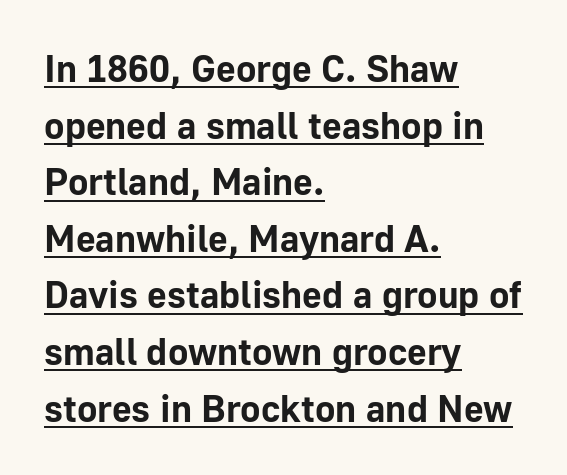
{"serif": "no", "italic": "no", "bold": "yes", "weight": "bold", "width": "normal", "stroke_contrast": "low", "x_height": "medium", "monospaced": "no", "underline": "yes", "align": "left", "line_spacing": "normal", "line_spacing_ratio": 1.49, "letter_spacing": "normal", "letter_spacing_em": 0.0, "glyph_px": 38}
